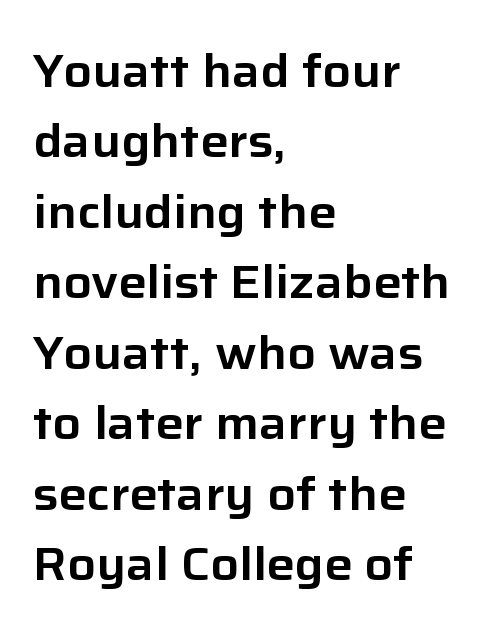
The image shows 47 px sans-serif type, upright; set left-aligned, normal line spacing (1.5x), normal letter spacing, not underlined; low stroke contrast and a medium x-height.
